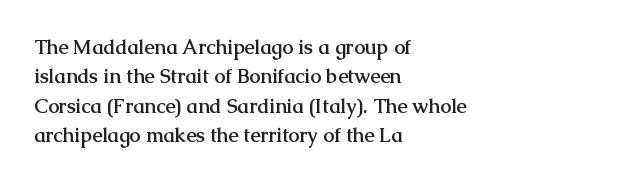
The image shows 20 px bold type, upright; set left-aligned, normal line spacing (1.47x), normal letter spacing, not underlined.
